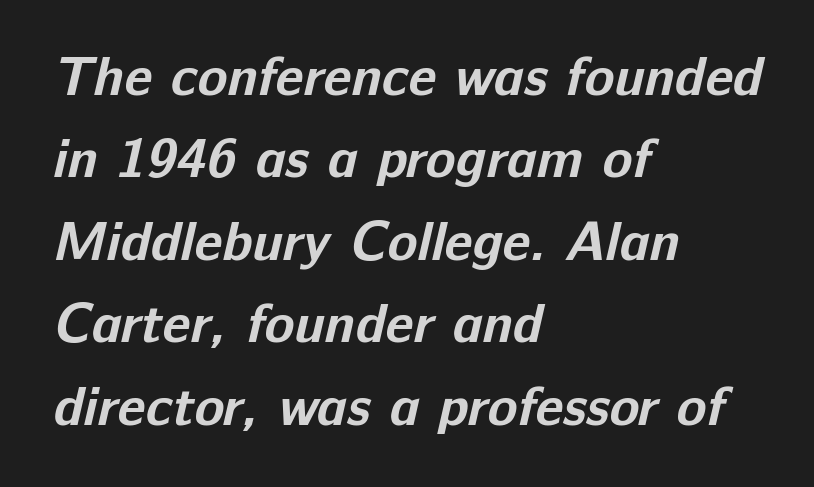
Q: Is the text bold? A: Yes.
Q: Is the typeface a serif or a sans-serif typeface? A: Sans-serif.
Q: Is the text underlined? A: No.
Q: How is the paragraph aligned? A: Left-aligned.
Q: Is the spacing between letters normal or unusually wide? A: Normal.
Q: Is the spacing between lines tight, normal or loose? A: Normal.
Q: Width (condensed, normal, or wide)? A: Normal.
Q: Stroke contrast? A: Low.
Q: x-height? A: Medium.
Q: Monospaced? A: No.
